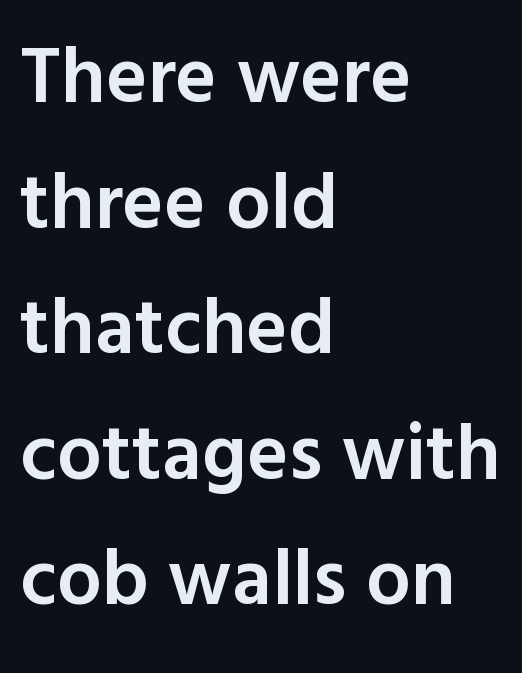
Q: Is the text bold? A: Semi-bold.
Q: Is the text italic (slanted)? A: No, it is upright.
Q: Is the typeface a serif or a sans-serif typeface? A: Sans-serif.
Q: Is the text underlined? A: No.
Q: How is the paragraph aligned? A: Left-aligned.
Q: Is the spacing between letters normal or unusually wide? A: Normal.
Q: Is the spacing between lines tight, normal or loose? A: Normal.
Q: Width (condensed, normal, or wide)? A: Normal.
Q: x-height? A: Medium.
Q: Monospaced? A: No.
